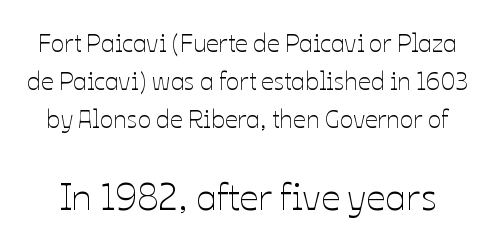
{"italic": "no", "bold": "no", "weight": "thin", "width": "normal", "stroke_contrast": "low", "x_height": "medium", "monospaced": "no", "underline": "no", "line_spacing": "normal", "line_spacing_ratio": 1.52, "letter_spacing": "normal", "letter_spacing_em": 0.0, "larger_block": "second", "size_ratio": 1.52, "glyph_px": 38}
